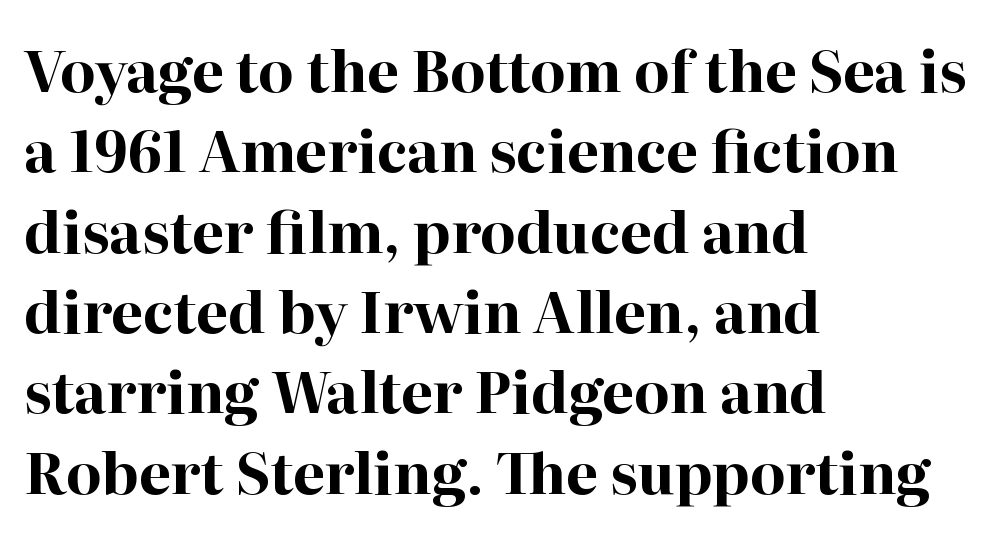
Q: Is the text bold? A: Yes.
Q: Is the text italic (slanted)? A: No, it is upright.
Q: Is the typeface a serif or a sans-serif typeface? A: Serif.
Q: Is the text underlined? A: No.
Q: How is the paragraph aligned? A: Left-aligned.
Q: Is the spacing between letters normal or unusually wide? A: Normal.
Q: Is the spacing between lines tight, normal or loose? A: Normal.
Q: Width (condensed, normal, or wide)? A: Normal.
Q: Stroke contrast? A: High.
Q: x-height? A: Medium.
Q: Monospaced? A: No.
